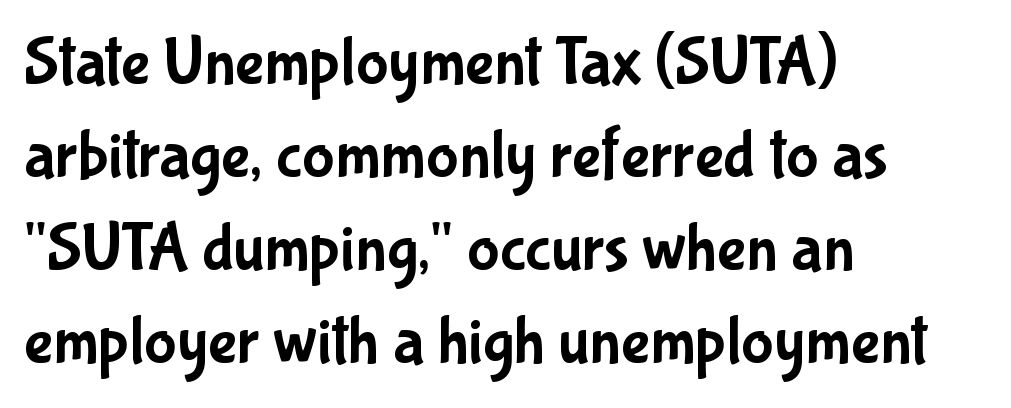
Q: Is the text italic (slanted)? A: No, it is upright.
Q: Is the typeface a serif or a sans-serif typeface? A: Sans-serif.
Q: Is the text underlined? A: No.
Q: How is the paragraph aligned? A: Left-aligned.
Q: Is the spacing between letters normal or unusually wide? A: Normal.
Q: Is the spacing between lines tight, normal or loose? A: Normal.
Q: Width (condensed, normal, or wide)? A: Condensed.
Q: Stroke contrast? A: Low.
Q: x-height? A: Medium.
Q: Monospaced? A: No.
